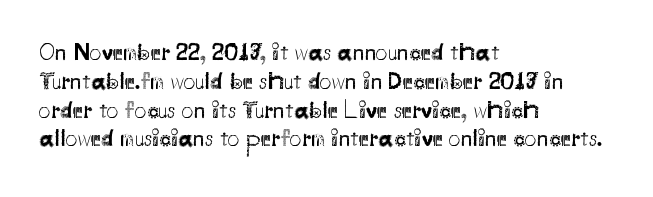
Horizontal alignment here is leftward, the default for most running prose. Is the stroke heavy? The answer is a plain regular-or-lighter. Posture: upright roman. The baseline area is clear. Between one letter and the next there's only the usual sliver of space.
